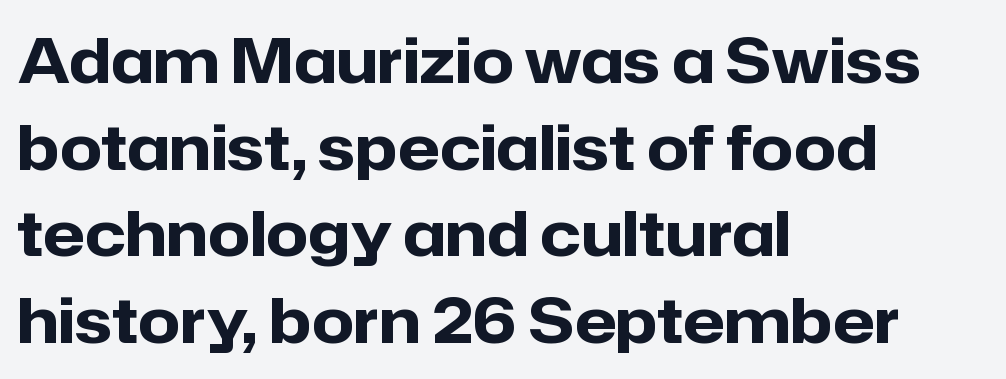
The image shows 61 px heavy sans-serif type, upright; set left-aligned, normal line spacing (1.42x), normal letter spacing, not underlined; low stroke contrast and a medium x-height.
